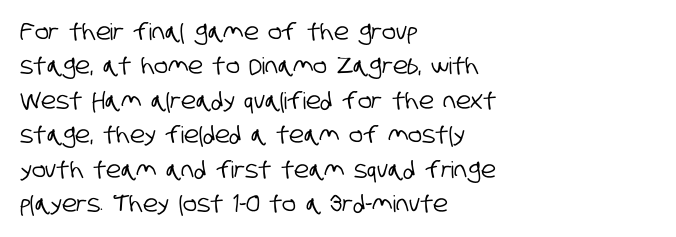
A clean baseline with only descenders dipping below it. Here the glyphs are tracked normally, forming tight word shapes. The typesetter chose a ragged-right arrangement here. Normally led — the rows are evenly, conventionally spaced.
